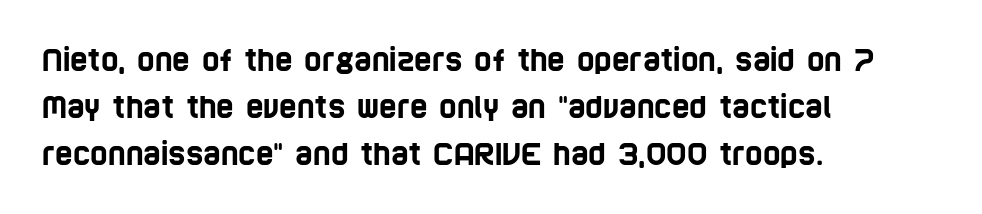
The image shows 30 px condensed sans-serif type; set left-aligned, normal line spacing (1.56x), normal letter spacing, not underlined; low stroke contrast and a large x-height.
